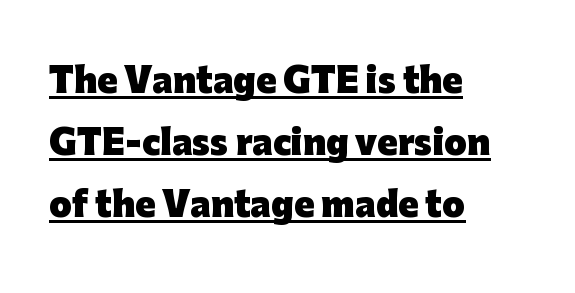
Nobody touched the tracking dial on this one. In terms of letterform style, serifs are entirely absent. These characters rest on top of a visible drawn line. This sample uses an upright cut, with every glyph sitting square on the baseline. Look at the stroke-to-counter ratio: heavy, a bold.
